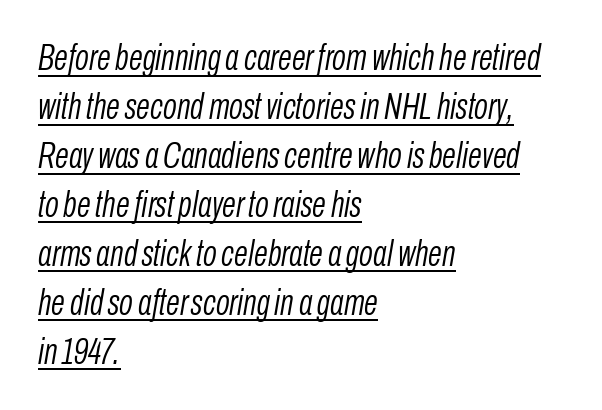
{"italic": "yes", "lean": "right", "slant_degrees": 10, "bold": "no", "weight": "light", "width": "condensed", "stroke_contrast": "low", "x_height": "medium", "monospaced": "no", "underline": "yes", "align": "left", "line_spacing": "normal", "line_spacing_ratio": 1.36, "letter_spacing": "normal", "letter_spacing_em": 0.0, "glyph_px": 36}
